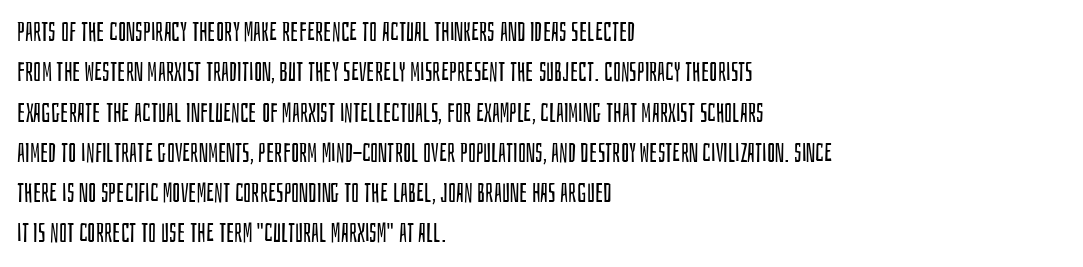
{"italic": "no", "bold": "no", "underline": "no", "align": "left", "line_spacing": "normal", "line_spacing_ratio": 1.55, "letter_spacing": "normal", "letter_spacing_em": 0.0, "glyph_px": 26}
